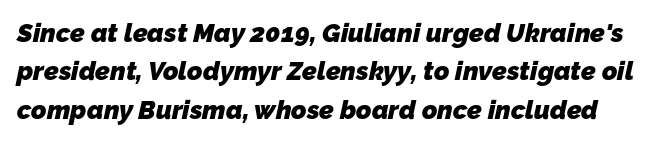
{"bold": "yes", "underline": "no", "line_spacing": "normal", "line_spacing_ratio": 1.48, "letter_spacing": "normal", "letter_spacing_em": 0.0, "glyph_px": 26}
